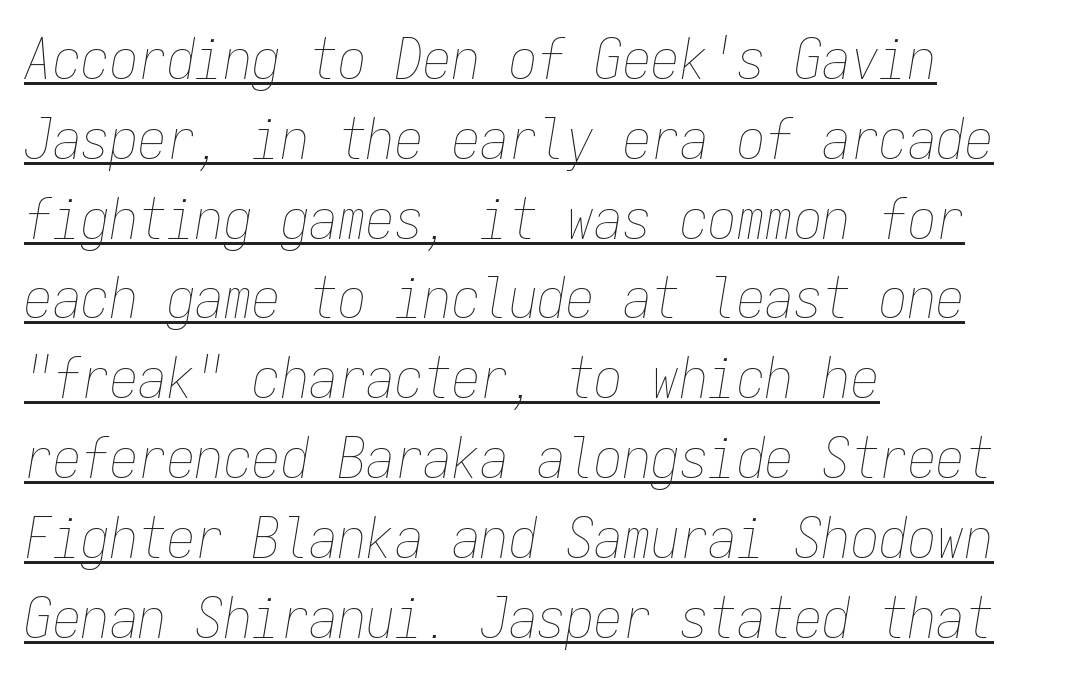
This sample has the even, mechanical cadence of fixed-width lettering. The passage shown stacks its lines at a standard gap. The face used here has a pronounced slope to its letters. This rendering leaves character spacing at its baseline value. Heft: none added — not bold.
